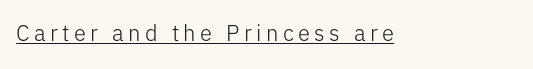
Glance below the letters and you will spot a drawn line. Glyph-to-glyph distance is far greater than everyday printed text. Style check: upright. The font is comparable to plain body text, perhaps lighter.
